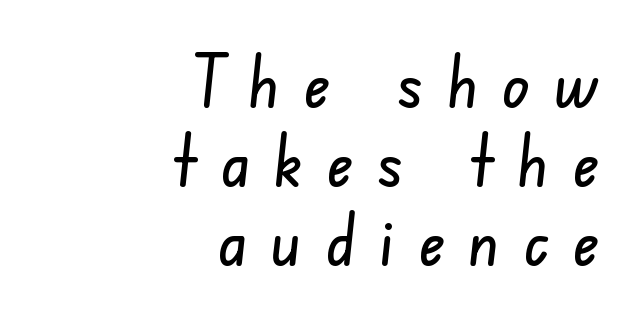
The image shows 72 px condensed sans-serif type; set right-aligned, tight line spacing (1.1x), unusually wide letter spacing (+0.33 em), not underlined; low stroke contrast and a small x-height.
